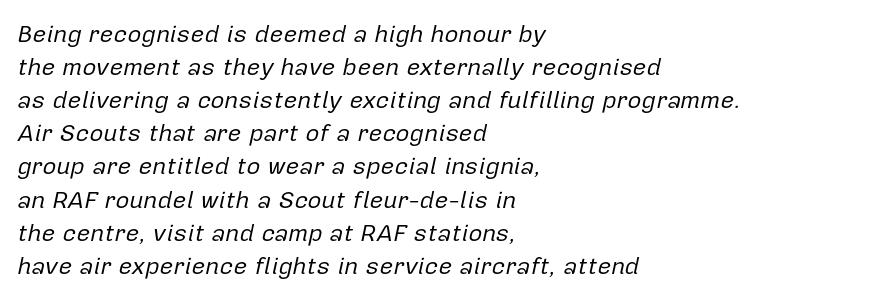
{"italic": "yes", "lean": "right", "slant_degrees": 12, "bold": "no", "underline": "no", "align": "left", "line_spacing": "normal", "line_spacing_ratio": 1.38, "letter_spacing": "normal", "letter_spacing_em": 0.0, "glyph_px": 24}
